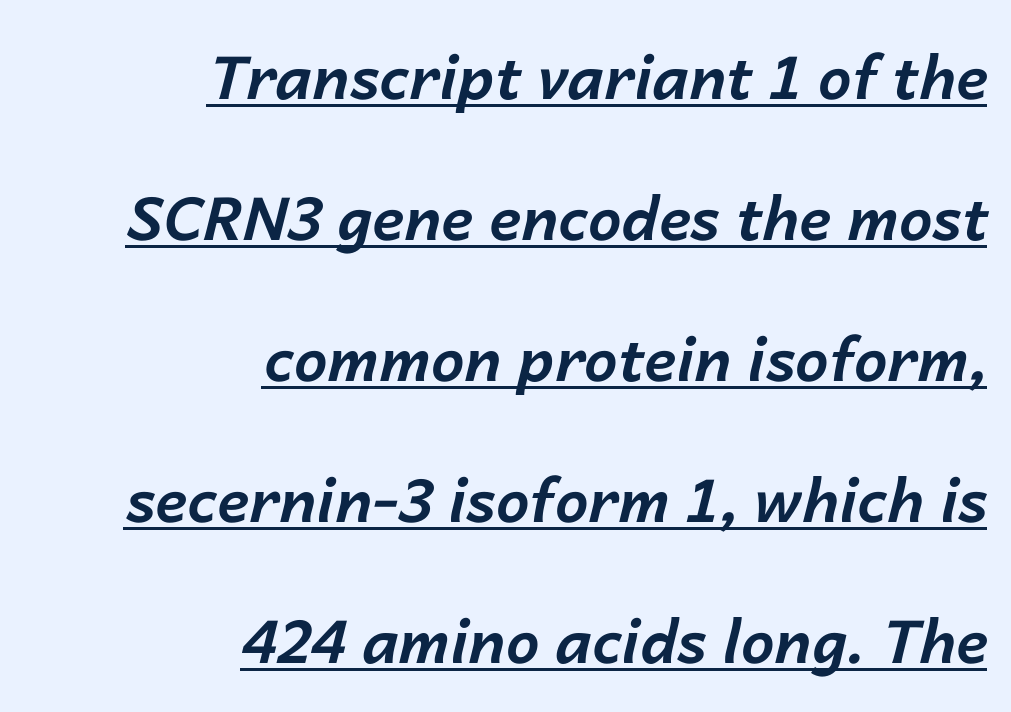
{"italic": "yes", "lean": "right", "slant_degrees": 14, "bold": "yes", "weight": "bold", "width": "normal", "stroke_contrast": "low", "x_height": "medium", "monospaced": "no", "underline": "yes", "align": "right", "line_spacing": "loose", "line_spacing_ratio": 2.35, "letter_spacing": "normal", "letter_spacing_em": 0.0, "glyph_px": 60}
